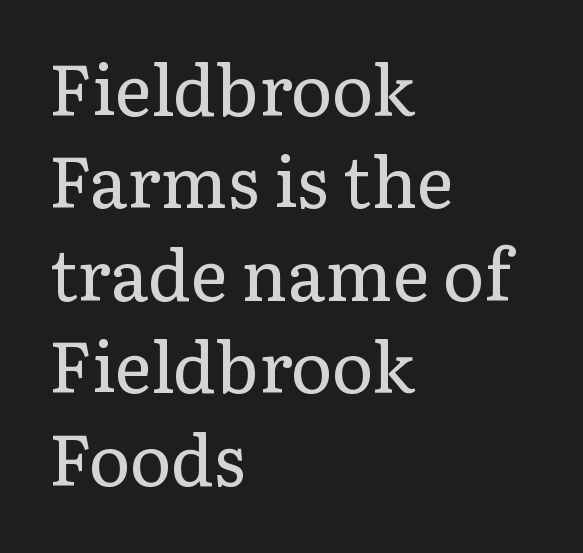
{"serif": "yes", "italic": "no", "bold": "no", "weight": "regular", "width": "normal", "stroke_contrast": "low", "x_height": "medium", "monospaced": "no", "underline": "no", "align": "left", "line_spacing": "normal", "line_spacing_ratio": 1.32, "letter_spacing": "normal", "letter_spacing_em": 0.0, "glyph_px": 70}
